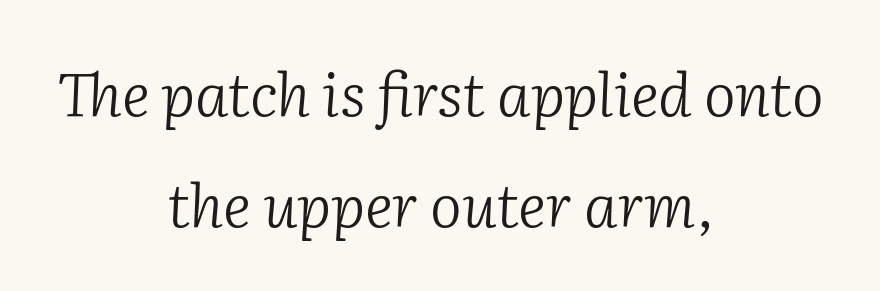
{"serif": "yes", "italic": "yes", "lean": "right", "slant_degrees": 2, "bold": "no", "weight": "light", "width": "normal", "stroke_contrast": "low", "x_height": "medium", "monospaced": "no", "underline": "no", "align": "center", "line_spacing_ratio": 1.85, "letter_spacing": "normal", "letter_spacing_em": 0.0, "glyph_px": 60}
